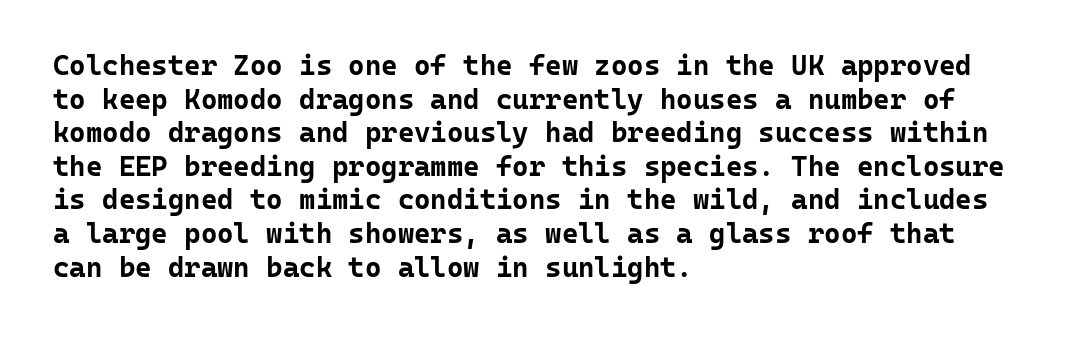
{"serif": "no", "italic": "no", "bold": "yes", "weight": "bold", "width": "normal", "stroke_contrast": "low", "x_height": "medium", "monospaced": "yes", "underline": "no", "align": "left", "line_spacing_ratio": 1.2, "letter_spacing": "normal", "letter_spacing_em": 0.0, "glyph_px": 28}
